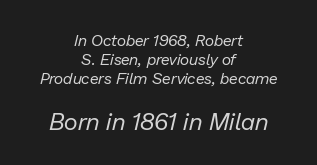
{"italic": "yes", "lean": "right", "slant_degrees": 13, "bold": "no", "underline": "no", "align": "center", "line_spacing_ratio": 1.18, "letter_spacing": "normal", "letter_spacing_em": 0.0, "larger_block": "second", "size_ratio": 1.5, "glyph_px": 24}
